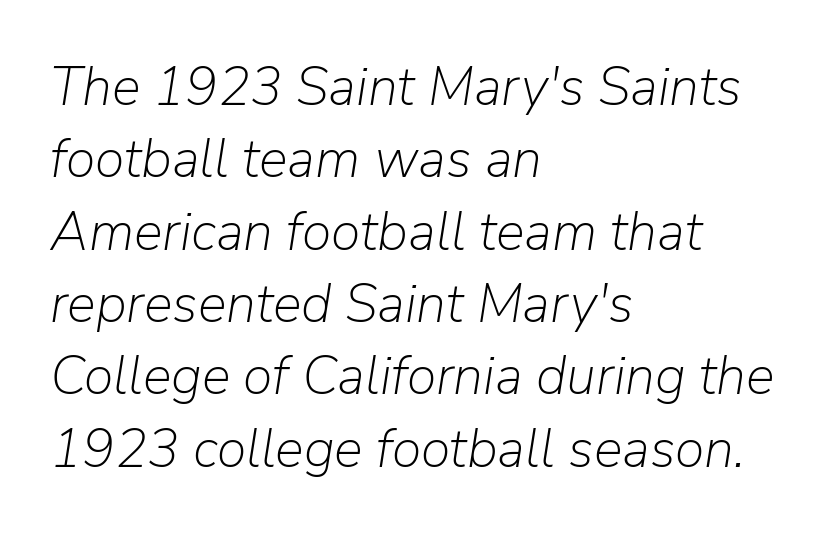
The passage shown leans; its letterforms are oblique. These lines stack with their left ends in a neat column. Observe the ordinary spacing: letters are neighbours, not strangers. Each letter keeps its own natural width here, so spacing adapts to shape. No word sits above an underline.
